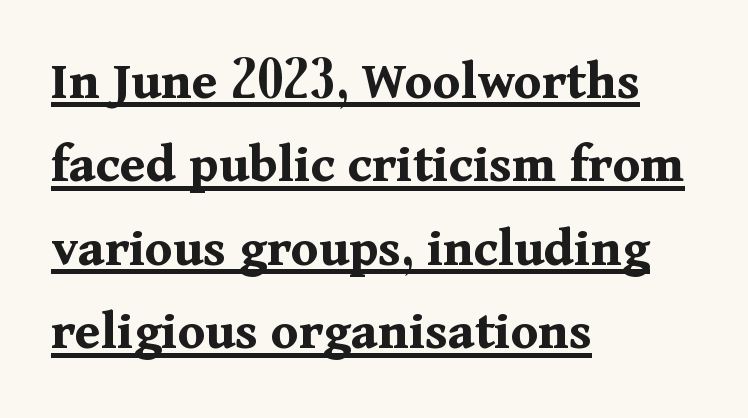
Q: Is the text bold? A: Yes.
Q: Is the text italic (slanted)? A: No, it is upright.
Q: Is the typeface a serif or a sans-serif typeface? A: Serif.
Q: Is the text underlined? A: Yes.
Q: How is the paragraph aligned? A: Left-aligned.
Q: Is the spacing between letters normal or unusually wide? A: Normal.
Q: Is the spacing between lines tight, normal or loose? A: Normal.
Q: Width (condensed, normal, or wide)? A: Normal.
Q: Stroke contrast? A: Medium.
Q: x-height? A: Medium.
Q: Monospaced? A: No.
